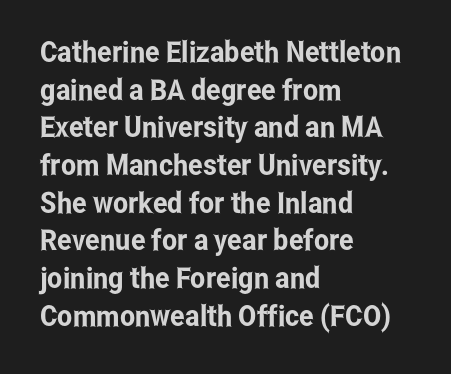
Q: Is the text italic (slanted)? A: No, it is upright.
Q: Is the typeface a serif or a sans-serif typeface? A: Sans-serif.
Q: Is the text underlined? A: No.
Q: How is the paragraph aligned? A: Left-aligned.
Q: Is the spacing between letters normal or unusually wide? A: Normal.
Q: Is the spacing between lines tight, normal or loose? A: Normal.
Q: Width (condensed, normal, or wide)? A: Condensed.
Q: Stroke contrast? A: Low.
Q: x-height? A: Medium.
Q: Monospaced? A: No.
